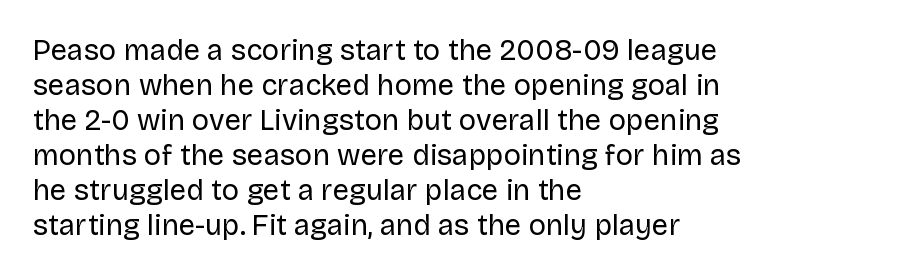
The strokes are not fattened; the text isn't bold. Letter spacing: default. Check the space under the baseline: it is left empty. The face used here is proportionally spaced, like ordinary book or web type. Is this a sans? Yes — the strokes have no serifs. Italic: no, the glyphs are upright roman.
